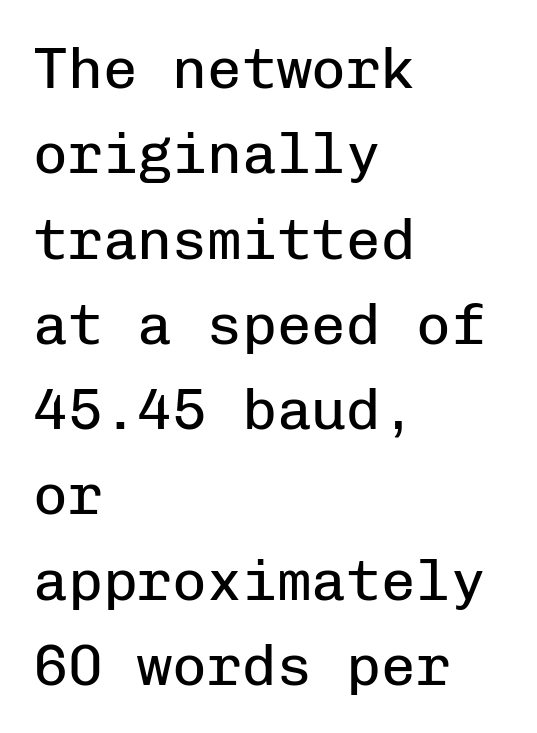
{"serif": "no", "italic": "no", "bold": "no", "weight": "regular", "width": "normal", "stroke_contrast": "low", "x_height": "medium", "monospaced": "yes", "underline": "no", "align": "left", "line_spacing": "normal", "line_spacing_ratio": 1.47, "letter_spacing": "normal", "letter_spacing_em": 0.0, "glyph_px": 58}
